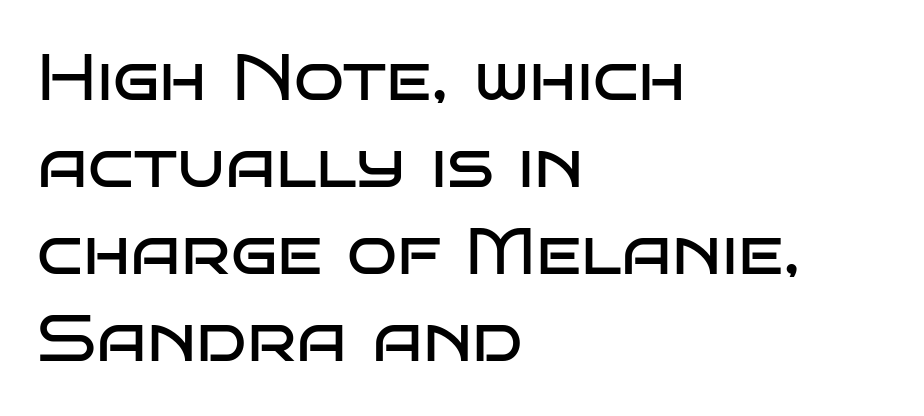
The image shows 66 px regular-weight, wide sans-serif type, upright; set left-aligned, normal line spacing (1.32x), normal letter spacing, not underlined; low stroke contrast and a large x-height.
